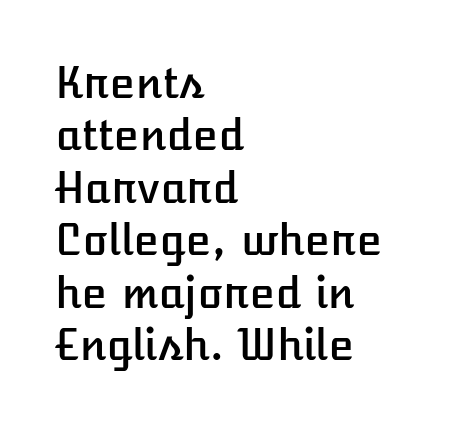
The passage shown is typed in a proportional face where columns would drift. You can tell it's not italic because the verticals are truly vertical. Line beginnings align vertically; line endings do not. A bare baseline throughout the passage. Normally led — the rows are evenly, conventionally spaced. A typesetter would call this zero additional tracking.
